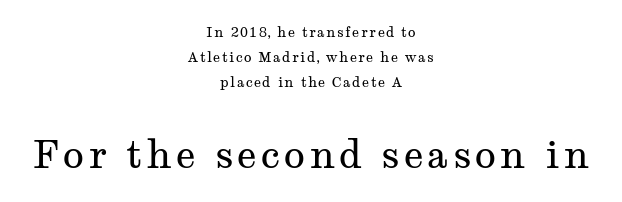
Q: Is the text bold? A: No.
Q: Is the text italic (slanted)? A: No, it is upright.
Q: Is the typeface a serif or a sans-serif typeface? A: Serif.
Q: Is the text underlined? A: No.
Q: How is the paragraph aligned? A: Centered.
Q: Which block of text is set in a larger size, the first (top) or the second (bottom)? A: The second (bottom) one.
Q: Width (condensed, normal, or wide)? A: Wide.
Q: Stroke contrast? A: Medium.
Q: x-height? A: Medium.
Q: Monospaced? A: No.
